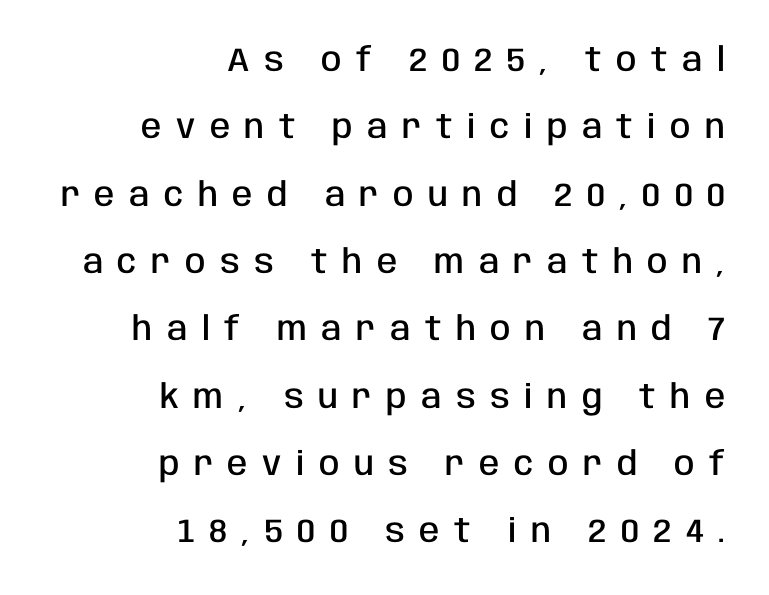
{"serif": "no", "italic": "no", "bold": "semi", "weight": "semibold", "width": "condensed", "stroke_contrast": "low", "x_height": "large", "monospaced": "no", "underline": "no", "align": "right", "line_spacing": "loose", "line_spacing_ratio": 2.04, "letter_spacing": "wide", "letter_spacing_em": 0.44, "glyph_px": 33}
